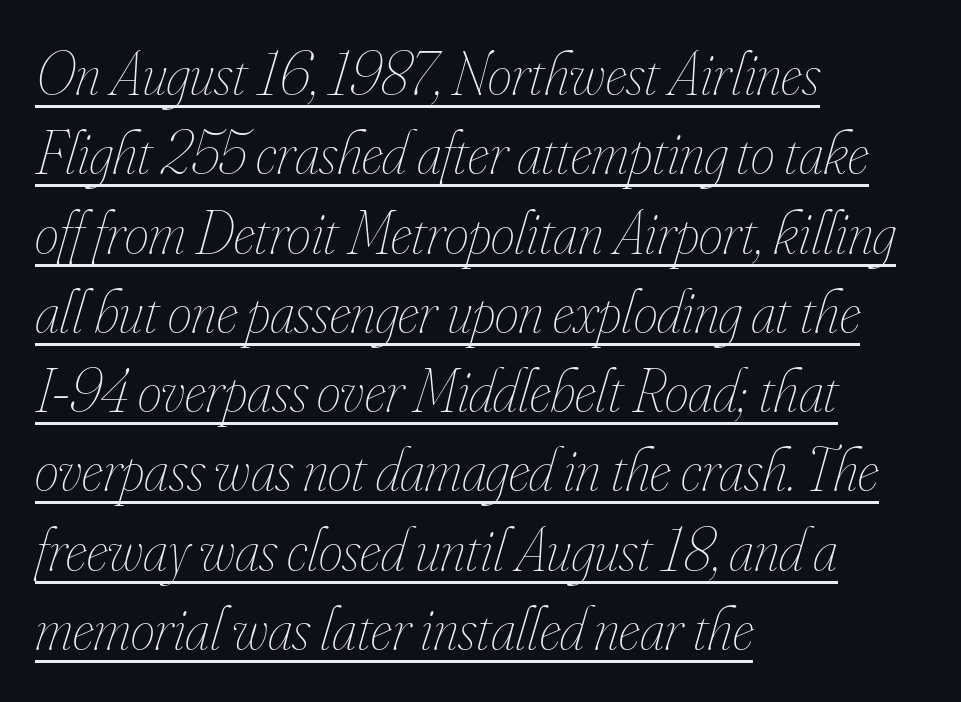
The image shows 61 px thin, condensed type, italic (leaning right); set left-aligned, normal line spacing (1.3x), normal letter spacing, underlined; low stroke contrast and a small x-height.
